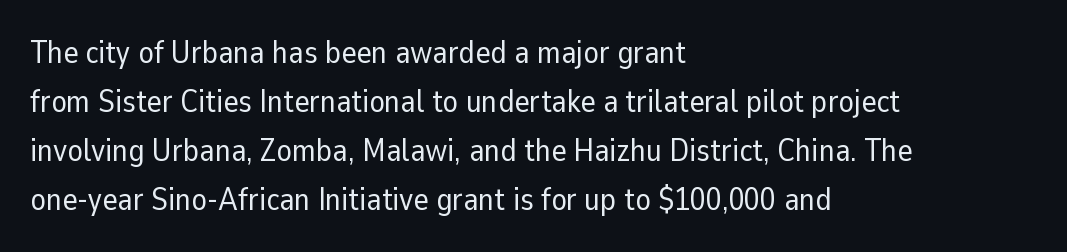
Think of a printed novel: that variable character pitch is what you see here. The specimen omits any rule beneath the text block's lines. What's the leading like? Ordinary, nothing unusual. A typesetter would call this zero additional tracking.
